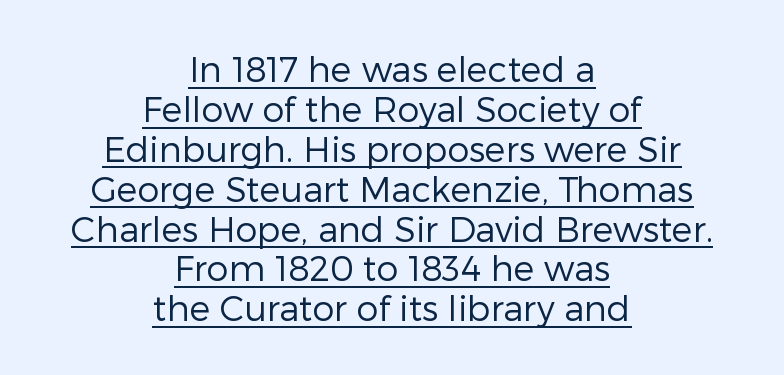
The image shows 35 px regular-weight sans-serif type, upright; set centered, tight line spacing (1.14x), normal letter spacing, underlined; low stroke contrast and a medium x-height.
